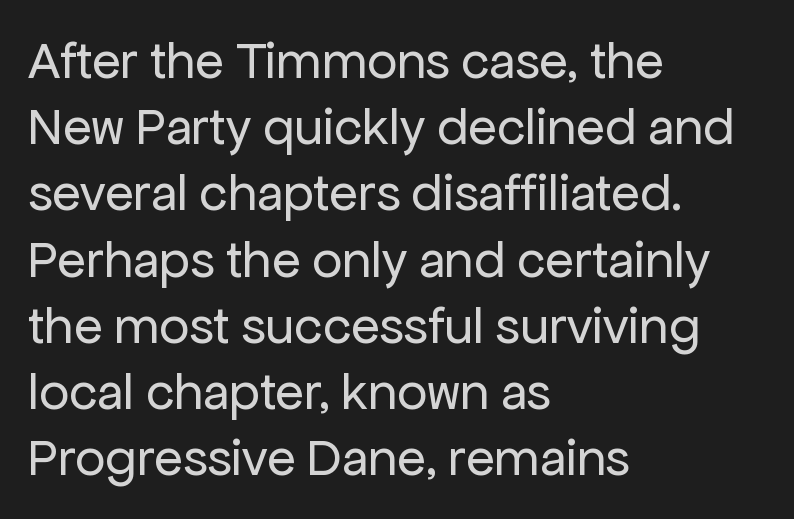
Q: Is the text bold? A: No.
Q: Is the text italic (slanted)? A: No, it is upright.
Q: Is the typeface a serif or a sans-serif typeface? A: Sans-serif.
Q: Is the text underlined? A: No.
Q: How is the paragraph aligned? A: Left-aligned.
Q: Is the spacing between letters normal or unusually wide? A: Normal.
Q: Is the spacing between lines tight, normal or loose? A: Normal.
Q: Width (condensed, normal, or wide)? A: Normal.
Q: Stroke contrast? A: Low.
Q: x-height? A: Medium.
Q: Monospaced? A: No.
